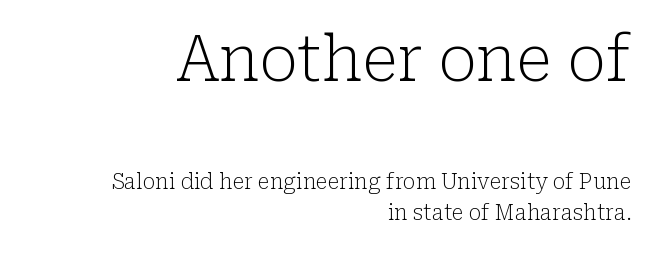
Do the letters lean? They stand straight. Compared with typical body copy, the letter spacing here is the same. The earlier block is typeset at a bigger size than the later block. Each new line begins a customary step beneath the previous one. Is this a fixed-width face? No — the glyphs have proportional, varying widths.
